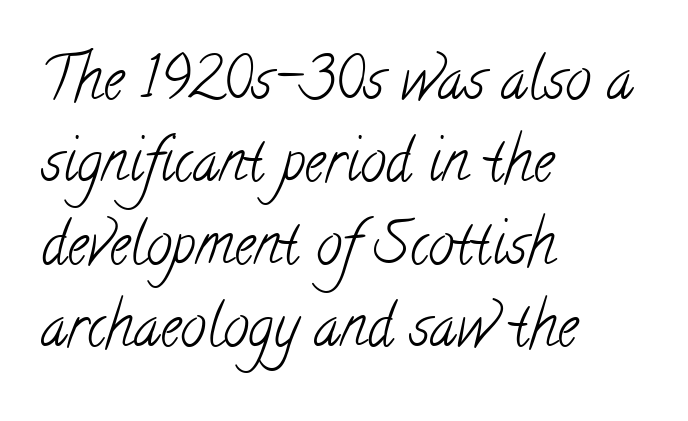
These lines are rendered in a variable-pitch font. Students, observe: this is what conventionally led text looks like. No letter is thick-stroked: the sample isn't bold. Tracking here is standard; glyphs follow each other at the usual distance. Observe the serifs anchoring each vertical stroke in this sample. The rag falls on the right side of this text block.
